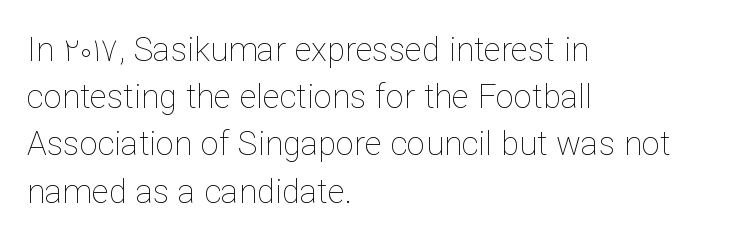
Q: Is the text bold? A: No.
Q: Is the text italic (slanted)? A: No, it is upright.
Q: Is the text underlined? A: No.
Q: How is the paragraph aligned? A: Left-aligned.
Q: Is the spacing between letters normal or unusually wide? A: Normal.
Q: Is the spacing between lines tight, normal or loose? A: Normal.
Q: Width (condensed, normal, or wide)? A: Normal.
Q: Stroke contrast? A: Low.
Q: x-height? A: Medium.
Q: Monospaced? A: No.
